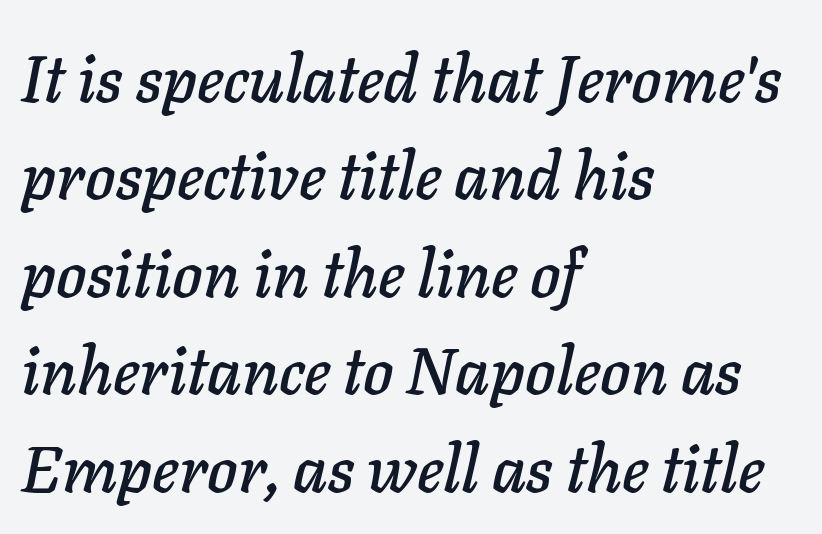
This rendering leaves character spacing at its baseline value. Designer's note — italics engaged. The compositor pushed each line to the left boundary. A bare baseline throughout the passage.
